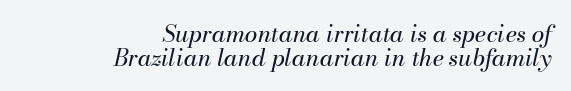
Q: Is the text bold? A: No.
Q: Is the text italic (slanted)? A: Yes, it leans right by about 13 degrees.
Q: Is the text underlined? A: No.
Q: How is the paragraph aligned? A: Right-aligned.
Q: Is the spacing between letters normal or unusually wide? A: Normal.
Q: Is the spacing between lines tight, normal or loose? A: Tight.
